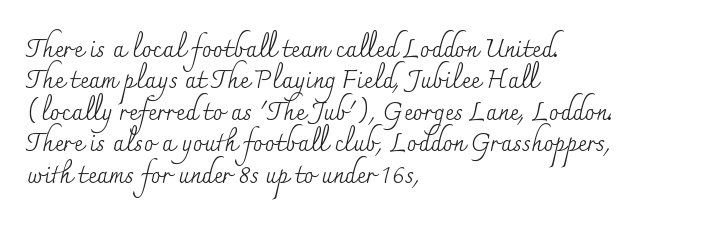
The image shows 25 px text type; set left-aligned, normal line spacing (1.26x), normal letter spacing, not underlined.
